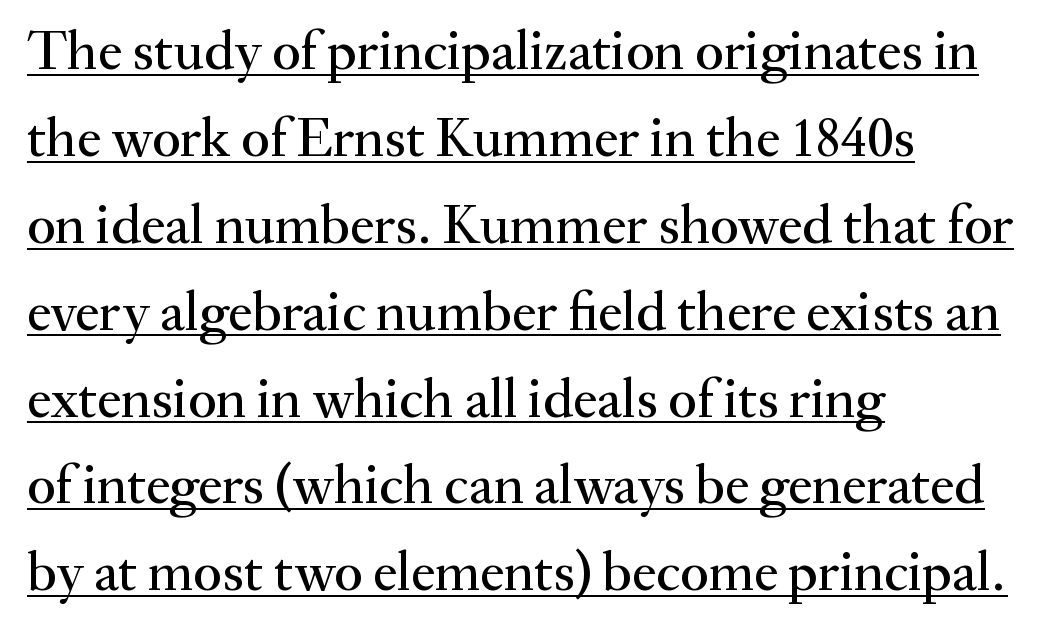
{"serif": "yes", "italic": "no", "width": "normal", "stroke_contrast": "medium", "x_height": "small", "monospaced": "no", "underline": "yes", "align": "left", "line_spacing": "normal", "line_spacing_ratio": 1.58, "letter_spacing": "normal", "letter_spacing_em": 0.0, "glyph_px": 55}
